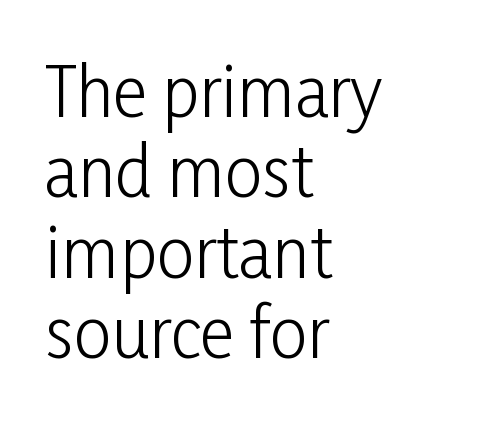
{"serif": "no", "italic": "no", "bold": "no", "weight": "light", "width": "condensed", "stroke_contrast": "low", "x_height": "medium", "monospaced": "no", "underline": "no", "align": "left", "line_spacing_ratio": 1.2, "letter_spacing": "normal", "letter_spacing_em": 0.0, "glyph_px": 67}
